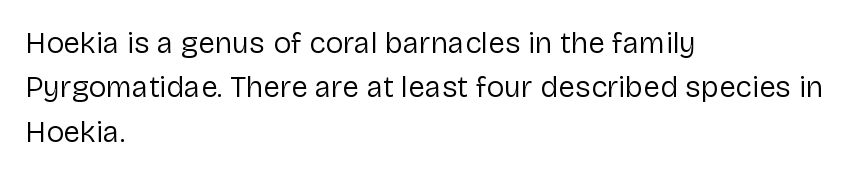
Q: Is the text bold? A: No.
Q: Is the text italic (slanted)? A: No, it is upright.
Q: Is the typeface a serif or a sans-serif typeface? A: Sans-serif.
Q: Is the text underlined? A: No.
Q: How is the paragraph aligned? A: Left-aligned.
Q: Is the spacing between letters normal or unusually wide? A: Normal.
Q: Is the spacing between lines tight, normal or loose? A: Normal.
Q: Width (condensed, normal, or wide)? A: Normal.
Q: Stroke contrast? A: Low.
Q: x-height? A: Medium.
Q: Monospaced? A: No.
